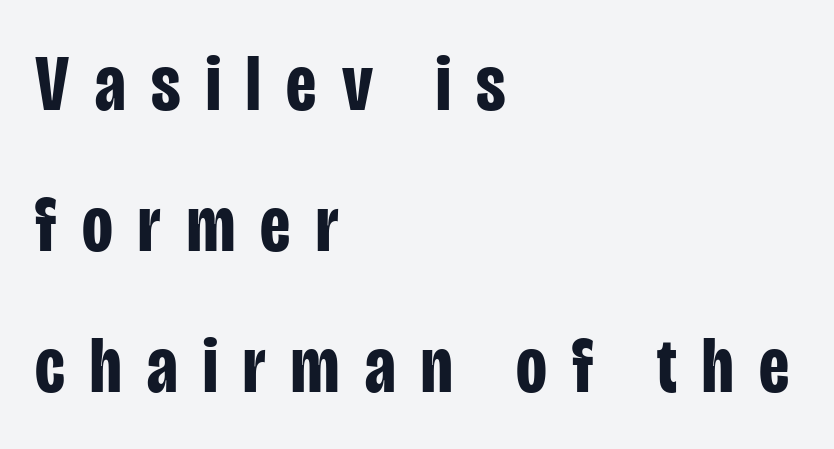
Q: Is the text bold? A: Yes.
Q: Is the text italic (slanted)? A: No, it is upright.
Q: Is the typeface a serif or a sans-serif typeface? A: Sans-serif.
Q: Is the text underlined? A: No.
Q: How is the paragraph aligned? A: Left-aligned.
Q: Is the spacing between letters normal or unusually wide? A: Unusually wide.
Q: Width (condensed, normal, or wide)? A: Condensed.
Q: Stroke contrast? A: Low.
Q: x-height? A: Large.
Q: Monospaced? A: No.
